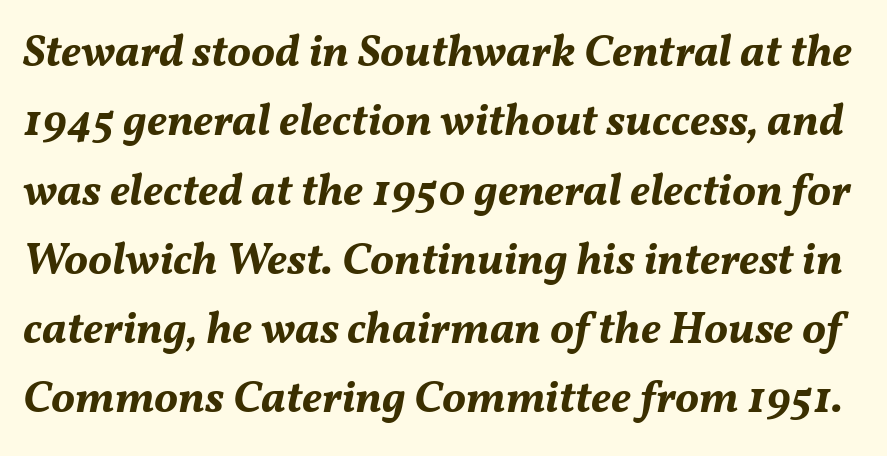
Does extra space separate the letters? No, they use regular spacing. Normally led — the rows are evenly, conventionally spaced. Does the weight exceed regular? Yes, all the way to bold. The rendering uses natural spacing where letterforms have individual widths.
